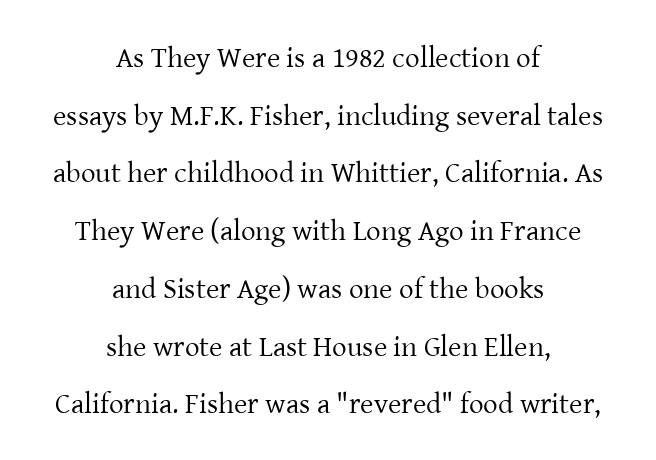
Q: Is the text bold? A: No.
Q: Is the text italic (slanted)? A: No, it is upright.
Q: Is the typeface a serif or a sans-serif typeface? A: Serif.
Q: Is the text underlined? A: No.
Q: How is the paragraph aligned? A: Centered.
Q: Is the spacing between letters normal or unusually wide? A: Normal.
Q: Is the spacing between lines tight, normal or loose? A: Loose.
Q: Width (condensed, normal, or wide)? A: Normal.
Q: Stroke contrast? A: Low.
Q: x-height? A: Medium.
Q: Monospaced? A: No.
